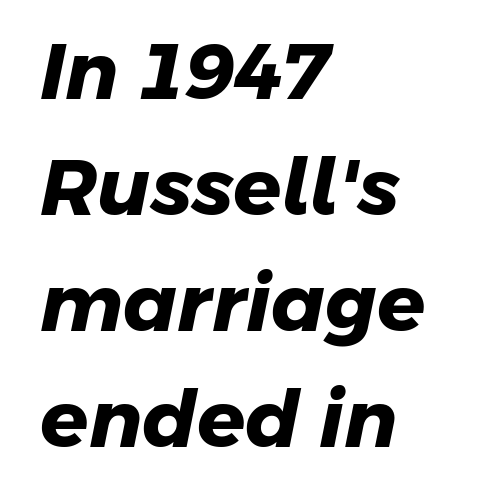
Q: Is the text bold? A: Yes.
Q: Is the typeface a serif or a sans-serif typeface? A: Sans-serif.
Q: Is the text underlined? A: No.
Q: How is the paragraph aligned? A: Left-aligned.
Q: Is the spacing between letters normal or unusually wide? A: Normal.
Q: Is the spacing between lines tight, normal or loose? A: Normal.
Q: Width (condensed, normal, or wide)? A: Normal.
Q: Stroke contrast? A: Low.
Q: x-height? A: Medium.
Q: Monospaced? A: No.
